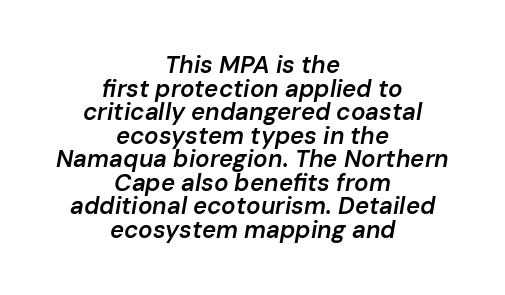
The image shows 24 px text type, italic (leaning right); set centered, tight line spacing (0.98x), normal letter spacing, not underlined.
